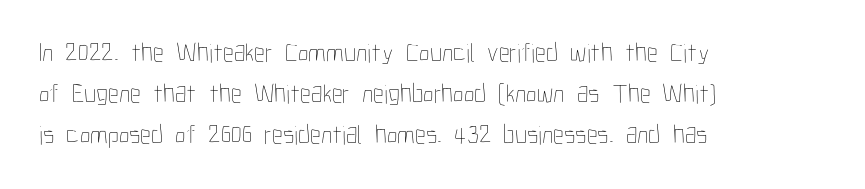
The image shows 27 px text type, upright; set left-aligned, normal line spacing (1.52x), normal letter spacing, not underlined.
